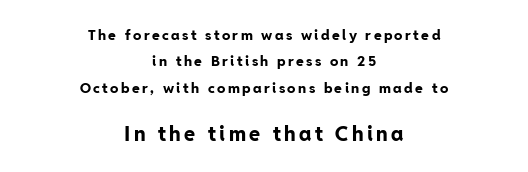
No italicization has been applied; the sample stays upright. The rendering enlarges the type as you move from the upper chunk to the lower. Heavy, bold letterforms. Is the block centered? Yes — each line is placed symmetrically about the middle. The area under the type is left untouched.
